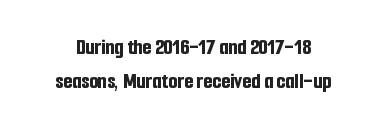
The image shows 23 px bold type, upright; set normal line spacing (1.47x), normal letter spacing, not underlined.
